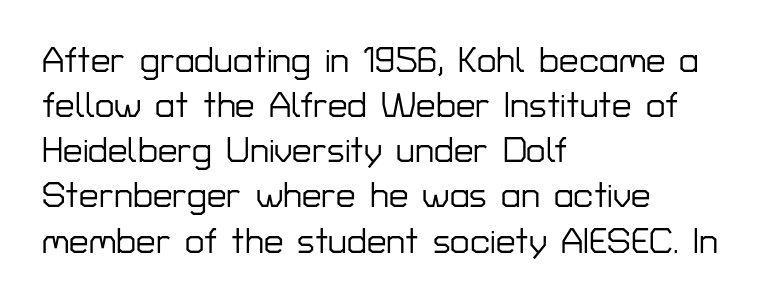
Q: Is the text italic (slanted)? A: No, it is upright.
Q: Is the typeface a serif or a sans-serif typeface? A: Sans-serif.
Q: Is the text underlined? A: No.
Q: How is the paragraph aligned? A: Left-aligned.
Q: Is the spacing between letters normal or unusually wide? A: Normal.
Q: Is the spacing between lines tight, normal or loose? A: Normal.
Q: Width (condensed, normal, or wide)? A: Normal.
Q: Stroke contrast? A: Low.
Q: x-height? A: Medium.
Q: Monospaced? A: No.
